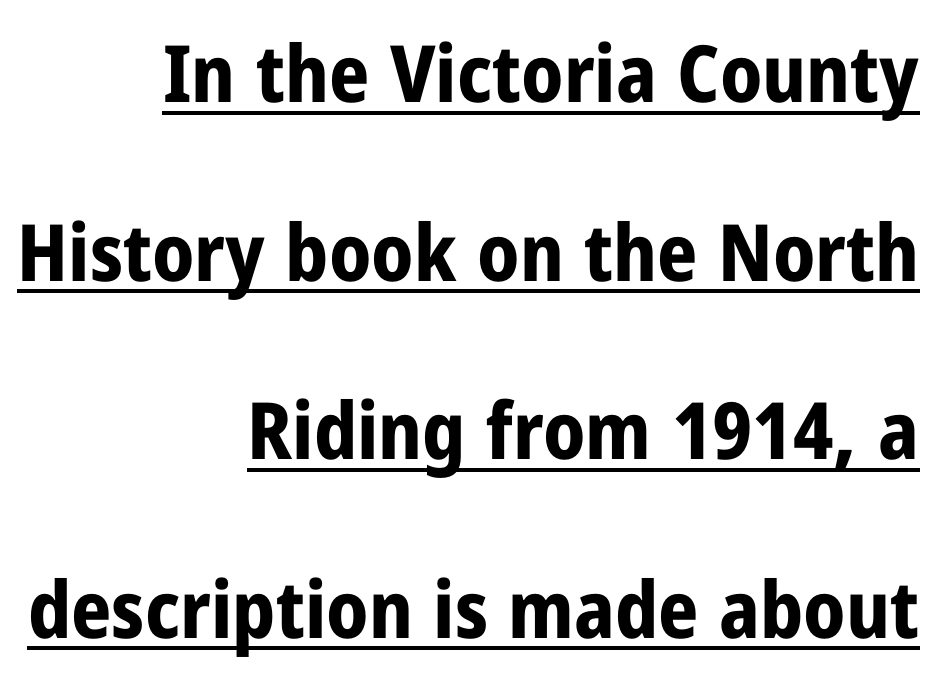
Q: Is the text bold? A: Yes.
Q: Is the text italic (slanted)? A: No, it is upright.
Q: Is the typeface a serif or a sans-serif typeface? A: Sans-serif.
Q: Is the text underlined? A: Yes.
Q: How is the paragraph aligned? A: Right-aligned.
Q: Is the spacing between letters normal or unusually wide? A: Normal.
Q: Is the spacing between lines tight, normal or loose? A: Loose.
Q: Width (condensed, normal, or wide)? A: Condensed.
Q: Stroke contrast? A: Low.
Q: x-height? A: Medium.
Q: Monospaced? A: No.
